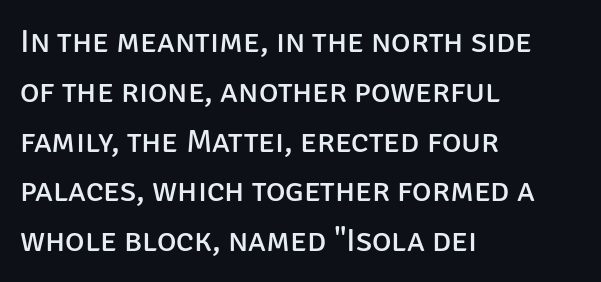
Line spacing here is normal. Clear beneath every line of the passage. When letters stand straight like this, we call the style roman or upright. The weight would be labelled regular, book, light, or lighter still. Are there feet on the stems? There aren't — it's a sans. The rendering uses natural spacing where letterforms have individual widths.
